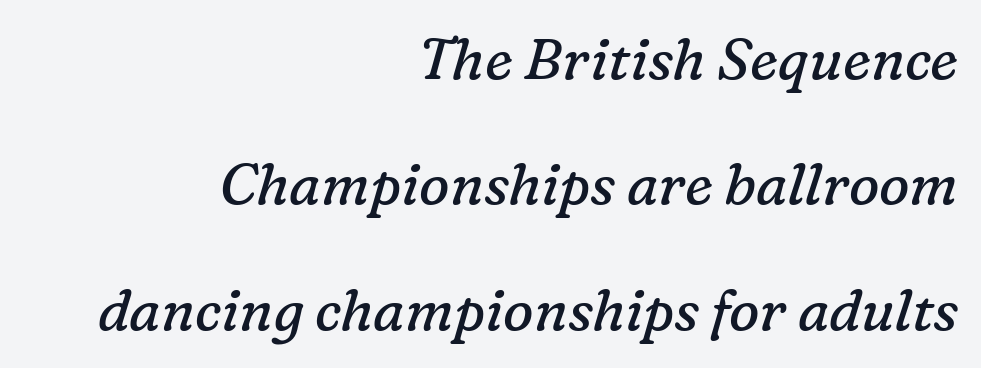
Q: Is the text bold? A: No.
Q: Is the text italic (slanted)? A: Yes, it leans right by about 16 degrees.
Q: Is the typeface a serif or a sans-serif typeface? A: Serif.
Q: Is the text underlined? A: No.
Q: How is the paragraph aligned? A: Right-aligned.
Q: Is the spacing between letters normal or unusually wide? A: Normal.
Q: Is the spacing between lines tight, normal or loose? A: Loose.
Q: Width (condensed, normal, or wide)? A: Normal.
Q: Stroke contrast? A: Low.
Q: x-height? A: Medium.
Q: Monospaced? A: No.
